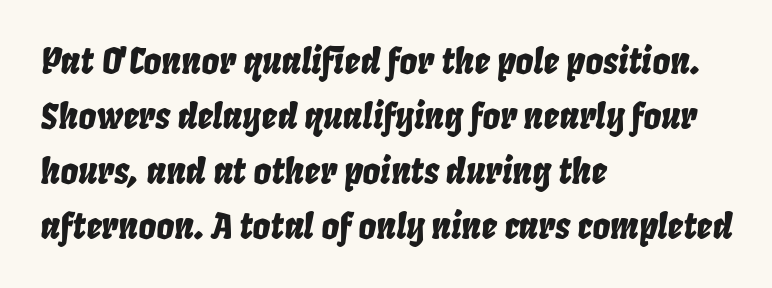
The image shows 35 px condensed type, italic (leaning right); set left-aligned, normal line spacing (1.57x), normal letter spacing, not underlined; low stroke contrast and a large x-height.
